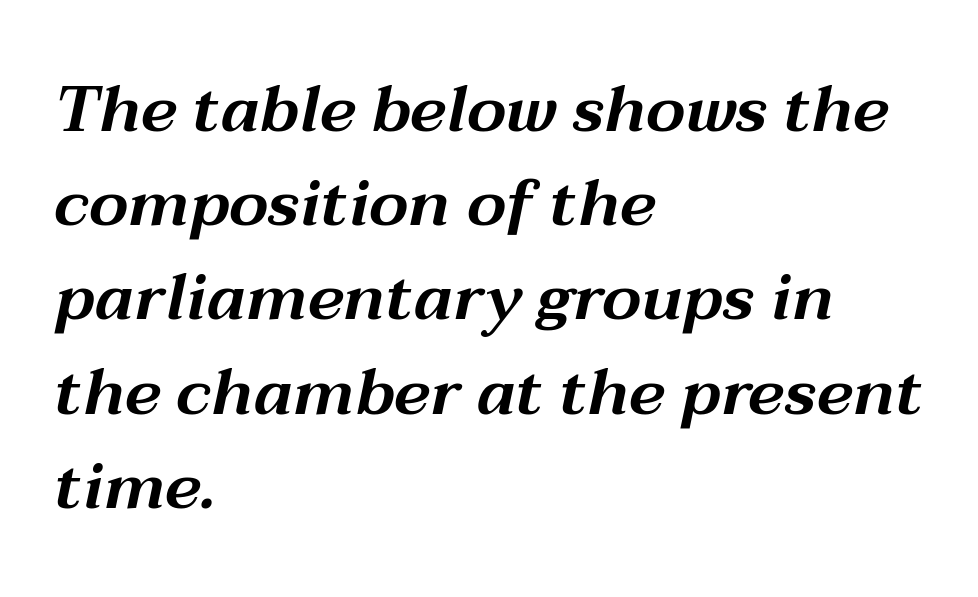
The image shows 65 px wide type, italic (leaning right); set left-aligned, normal line spacing (1.45x), normal letter spacing, not underlined; medium stroke contrast and a medium x-height.
